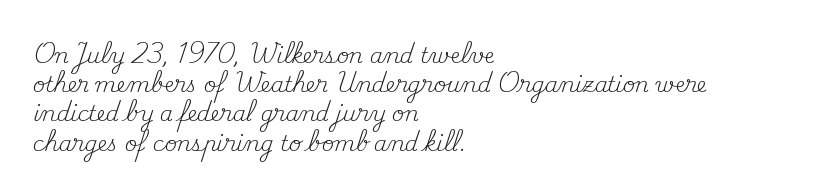
The image shows 21 px text type; set left-aligned, normal line spacing (1.39x), normal letter spacing, not underlined.
